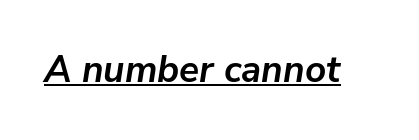
The gaps between neighbouring characters are ordinary and unremarkable. I'd describe the lettering as bold — thick and assertive. Think of a printed novel: that variable character pitch is what you see here. The sample's only ornament is a line tracing under the words.
